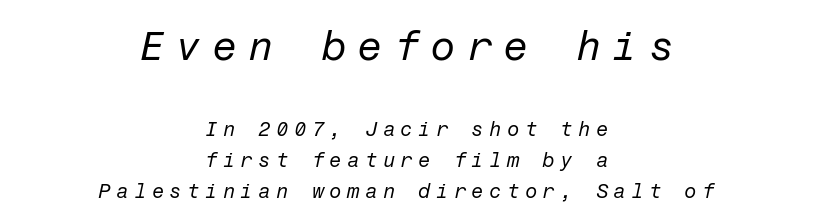
Q: Is the text bold? A: No.
Q: Is the text italic (slanted)? A: Yes, it leans right by about 12 degrees.
Q: Is the text underlined? A: No.
Q: How is the paragraph aligned? A: Centered.
Q: Is the spacing between letters normal or unusually wide? A: Unusually wide.
Q: Is the spacing between lines tight, normal or loose? A: Normal.
Q: Which block of text is set in a larger size, the first (top) or the second (bottom)? A: The first (top) one.
Q: Width (condensed, normal, or wide)? A: Normal.
Q: Stroke contrast? A: Low.
Q: x-height? A: Medium.
